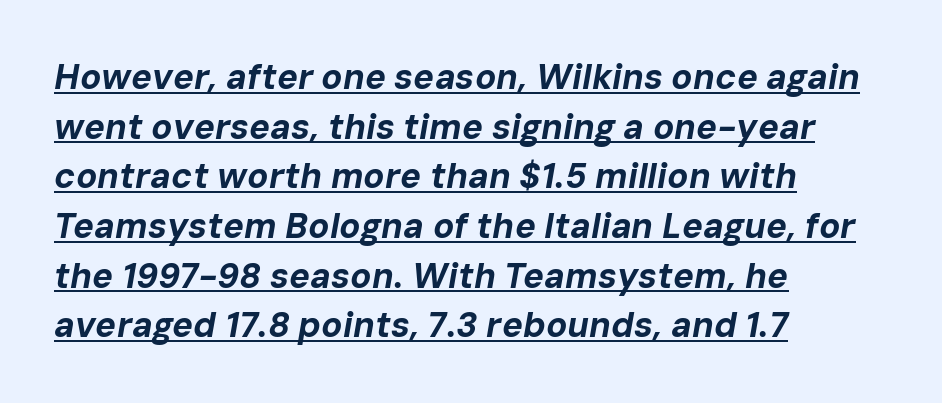
Set as a true bold cut, around the 700 mark. Looking at the ascenders, they clearly lean. Evenly set lines give the paragraph a standard silhouette. How are the letters spaced? Ordinarily, with no added tracking. Notice how a bar underscores the lettering throughout.
